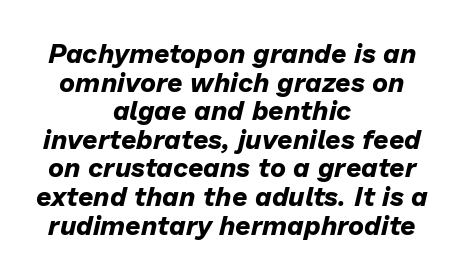
{"italic": "yes", "lean": "right", "slant_degrees": 13, "bold": "yes", "underline": "no", "align": "center", "line_spacing": "tight", "line_spacing_ratio": 1.06, "letter_spacing": "normal", "letter_spacing_em": 0.0, "glyph_px": 27}
